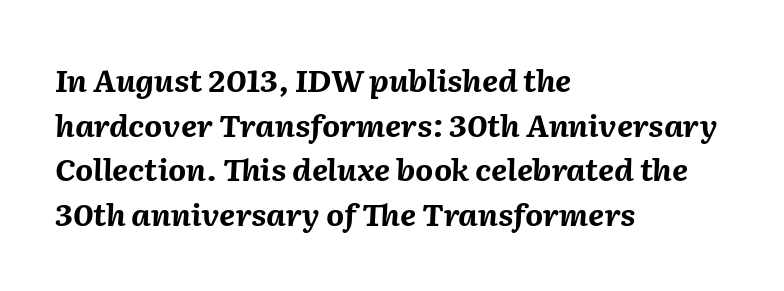
{"italic": "yes", "lean": "right", "slant_degrees": 2, "bold": "yes", "weight": "bold", "width": "normal", "stroke_contrast": "medium", "x_height": "medium", "monospaced": "no", "underline": "no", "align": "left", "line_spacing": "normal", "line_spacing_ratio": 1.44, "letter_spacing": "normal", "letter_spacing_em": 0.0, "glyph_px": 31}
